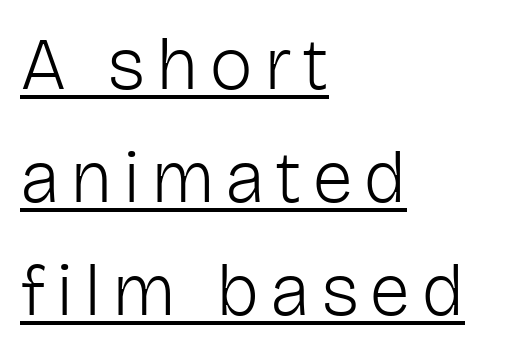
The image shows 74 px light sans-serif type, upright; set left-aligned, normal line spacing (1.53x), underlined; low stroke contrast and a medium x-height.
